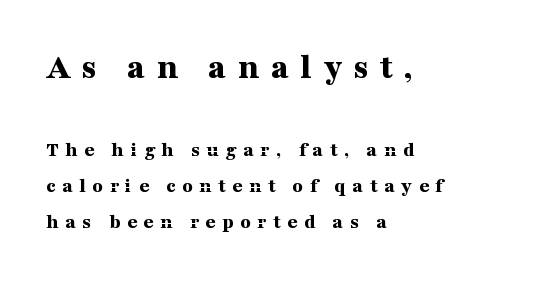
The image shows 36 px bold, wide serif type, upright; set left-aligned, line spacing 1.72x, unusually wide letter spacing (+0.32 em), not underlined; the first (top) block is 1.71x larger; medium stroke contrast and a medium x-height.
